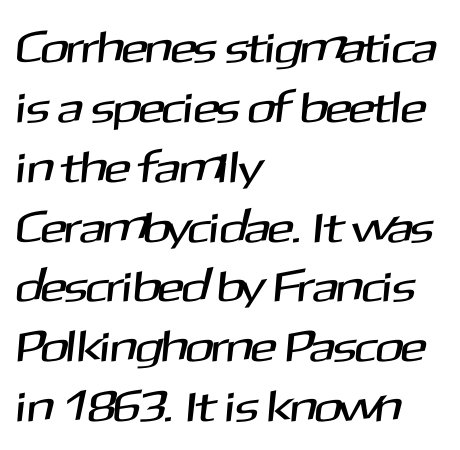
The image shows 44 px sans-serif type; set left-aligned, normal line spacing (1.36x), normal letter spacing, not underlined; medium stroke contrast and a medium x-height.
